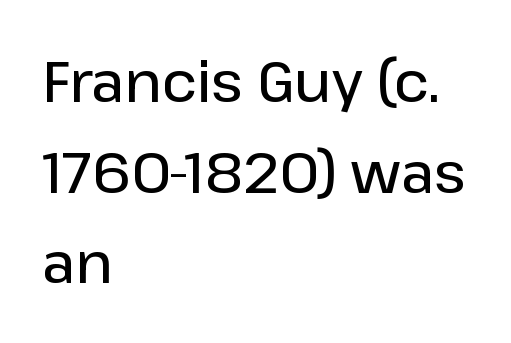
The image shows 56 px semibold sans-serif type, upright; set left-aligned, normal line spacing (1.62x), normal letter spacing, not underlined; low stroke contrast and a medium x-height.
